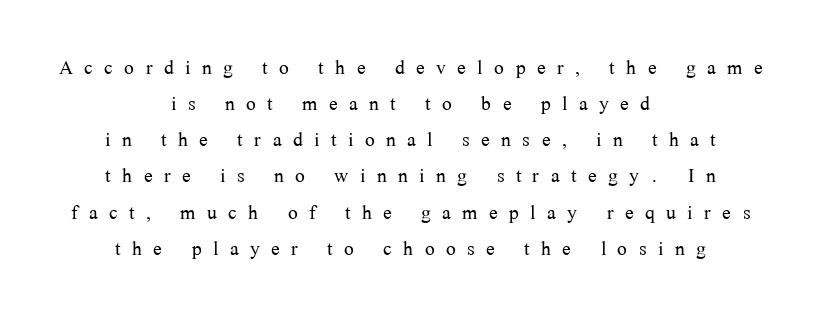
{"italic": "no", "bold": "no", "underline": "no", "align": "center", "line_spacing": "normal", "line_spacing_ratio": 1.39, "letter_spacing": "wide", "letter_spacing_em": 0.44, "glyph_px": 26}
